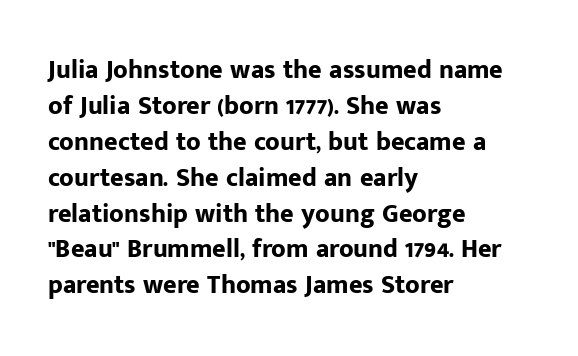
The image shows 26 px bold type, upright; set left-aligned, normal line spacing (1.38x), normal letter spacing, not underlined.
